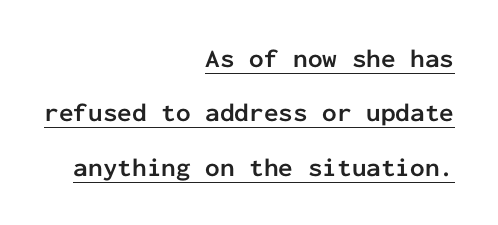
{"italic": "no", "bold": "yes", "underline": "yes", "align": "right", "line_spacing": "loose", "line_spacing_ratio": 2.09, "letter_spacing": "normal", "letter_spacing_em": 0.0, "glyph_px": 26}
